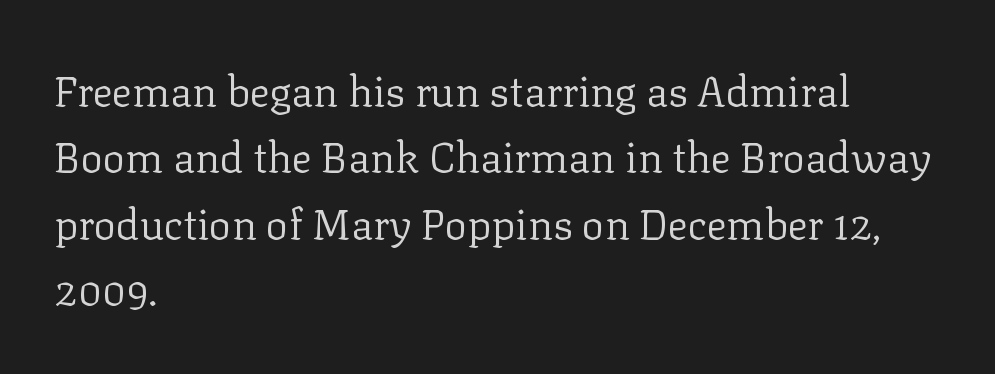
Varying glyph widths throughout — classic text-font behaviour. Layout note: lines flush left. Only glyphs here, with clear space below each row. In terms of leading, this rendering sits right in the middle. The letters stand upright; this is a roman face.
